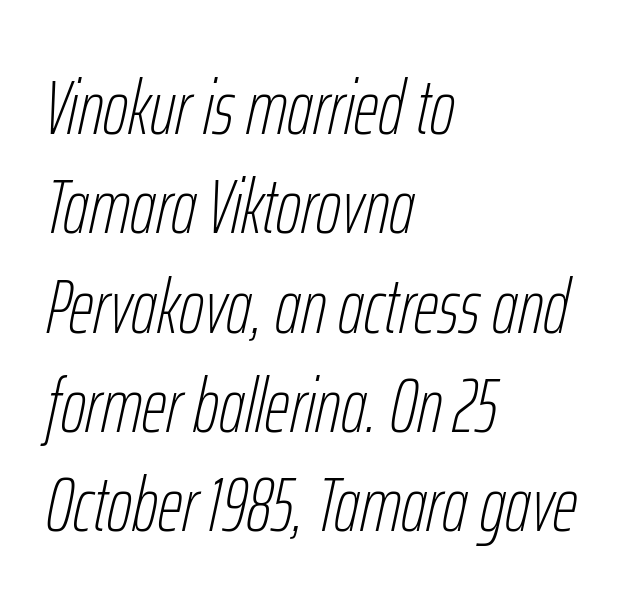
{"italic": "yes", "lean": "right", "slant_degrees": 12, "bold": "no", "weight": "thin", "width": "condensed", "stroke_contrast": "low", "x_height": "medium", "monospaced": "no", "underline": "no", "align": "left", "line_spacing": "normal", "line_spacing_ratio": 1.29, "letter_spacing": "normal", "letter_spacing_em": 0.0, "glyph_px": 77}
